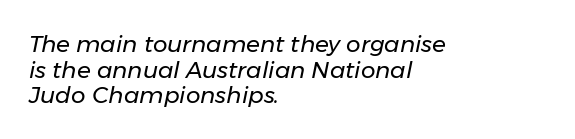
Weight: regular or lighter. The zone under the glyphs is completely vacant. The typography opts for an oblique posture over an upright one. Layout note: lines flush left.
